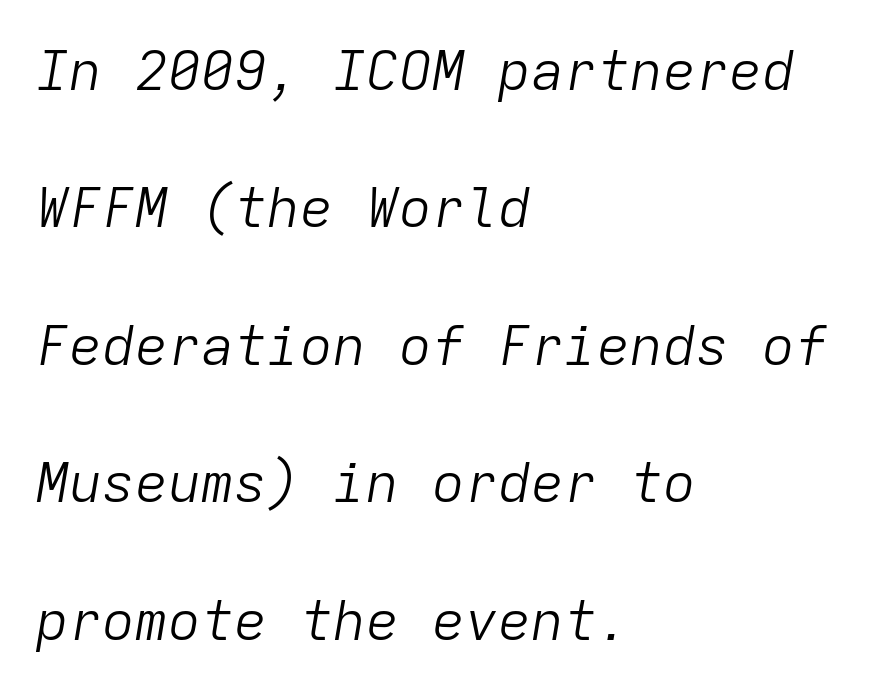
{"italic": "yes", "lean": "right", "slant_degrees": 9, "bold": "no", "weight": "light", "width": "normal", "stroke_contrast": "low", "x_height": "medium", "monospaced": "yes", "underline": "no", "align": "left", "line_spacing": "loose", "line_spacing_ratio": 2.5, "letter_spacing": "normal", "letter_spacing_em": 0.0, "glyph_px": 55}
